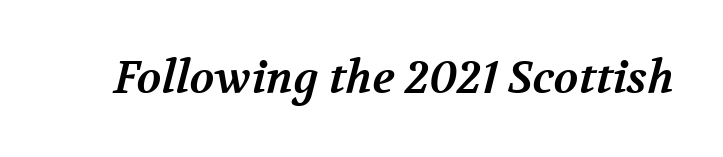
Q: Is the text bold? A: Yes.
Q: Is the typeface a serif or a sans-serif typeface? A: Serif.
Q: Is the text underlined? A: No.
Q: Is the spacing between letters normal or unusually wide? A: Normal.
Q: Width (condensed, normal, or wide)? A: Normal.
Q: Stroke contrast? A: Medium.
Q: x-height? A: Medium.
Q: Monospaced? A: No.
